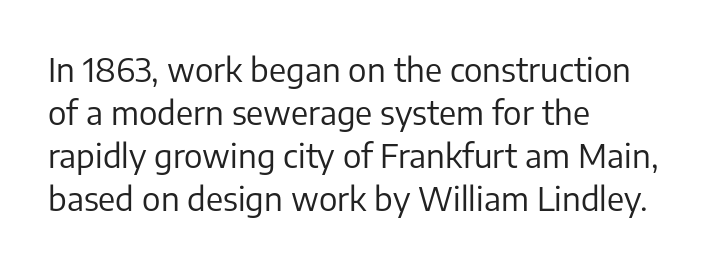
{"serif": "no", "italic": "no", "bold": "no", "weight": "regular", "width": "normal", "stroke_contrast": "low", "x_height": "medium", "monospaced": "no", "underline": "no", "align": "left", "line_spacing": "normal", "line_spacing_ratio": 1.3, "letter_spacing": "normal", "letter_spacing_em": 0.0, "glyph_px": 33}
